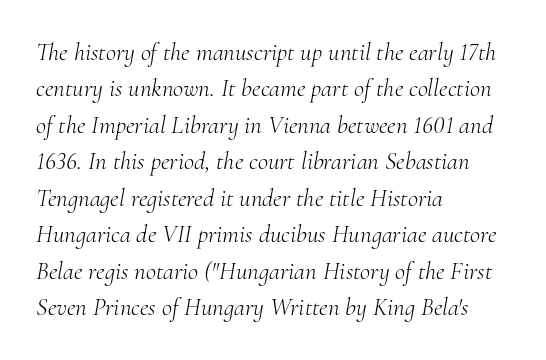
Horizontal alignment here is leftward, the default for most running prose. The specimen omits any rule beneath the text block's lines. This sample uses plain, unmodified letter spacing. This reads as an unemphasized weight, regular at the heaviest. A typesetter would call this leading conventional body-copy spacing. The text carries the slant typical of an italic or oblique font.
